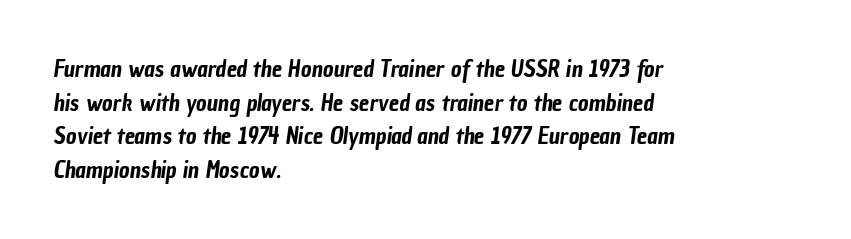
{"underline": "no", "align": "left", "line_spacing": "normal", "line_spacing_ratio": 1.46, "letter_spacing": "normal", "letter_spacing_em": 0.0, "glyph_px": 23}
